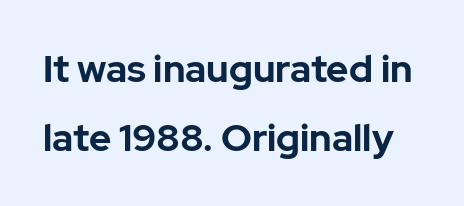
{"serif": "no", "italic": "no", "bold": "yes", "weight": "bold", "width": "normal", "stroke_contrast": "low", "x_height": "medium", "monospaced": "no", "underline": "no", "line_spacing_ratio": 1.81, "letter_spacing": "normal", "letter_spacing_em": 0.0, "glyph_px": 38}
